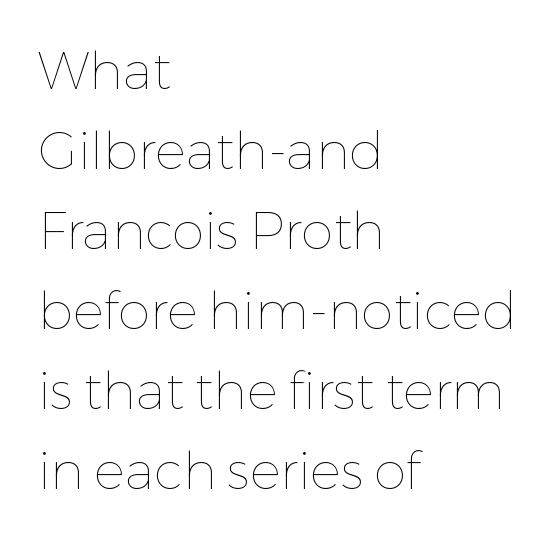
{"italic": "no", "bold": "no", "weight": "thin", "width": "normal", "stroke_contrast": "low", "x_height": "medium", "monospaced": "no", "underline": "no", "align": "left", "line_spacing": "normal", "line_spacing_ratio": 1.54, "letter_spacing": "normal", "letter_spacing_em": 0.0, "glyph_px": 52}
